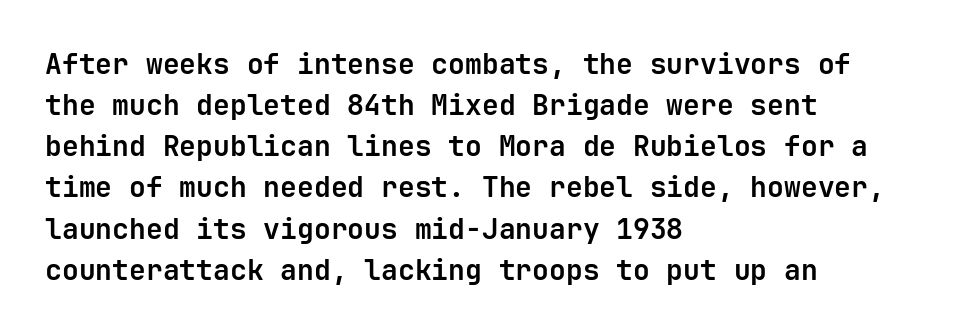
The image shows 28 px bold sans-serif type, upright, monospaced; set left-aligned, normal line spacing (1.47x), normal letter spacing, not underlined; low stroke contrast and a medium x-height.
